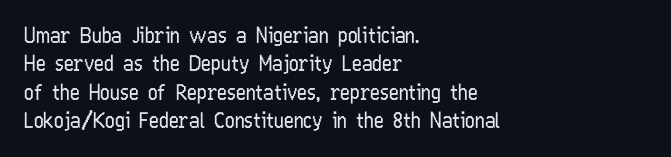
Evenly set lines give the paragraph a standard silhouette. Students, note that the glyphs here touch the page at normal intervals. In terms of posture, this sample is upright. Typeset ragged right — the left edge is the straight one.
